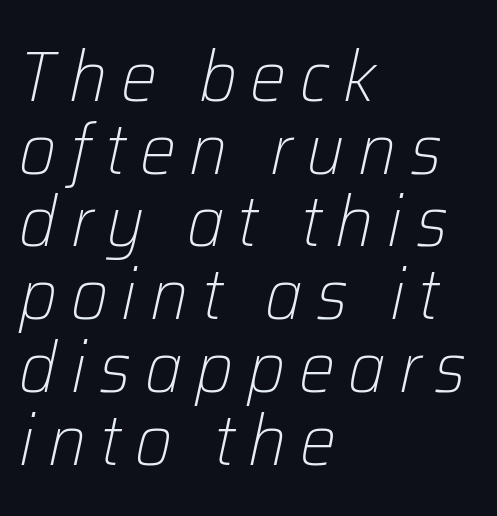
Q: Is the text bold? A: No.
Q: Is the text italic (slanted)? A: Yes, it leans right by about 12 degrees.
Q: Is the text underlined? A: No.
Q: How is the paragraph aligned? A: Left-aligned.
Q: Is the spacing between lines tight, normal or loose? A: Tight.
Q: Width (condensed, normal, or wide)? A: Normal.
Q: Stroke contrast? A: Low.
Q: x-height? A: Medium.
Q: Monospaced? A: No.
